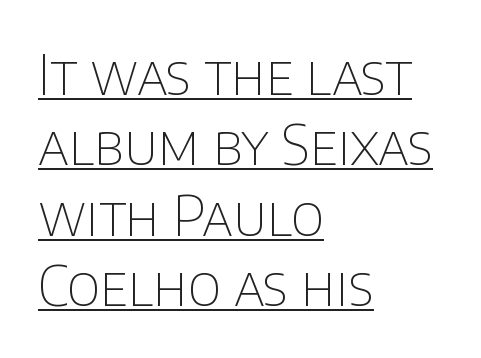
The image shows 55 px thin sans-serif type, upright; set left-aligned, normal line spacing (1.28x), normal letter spacing, underlined; low stroke contrast and a large x-height.
